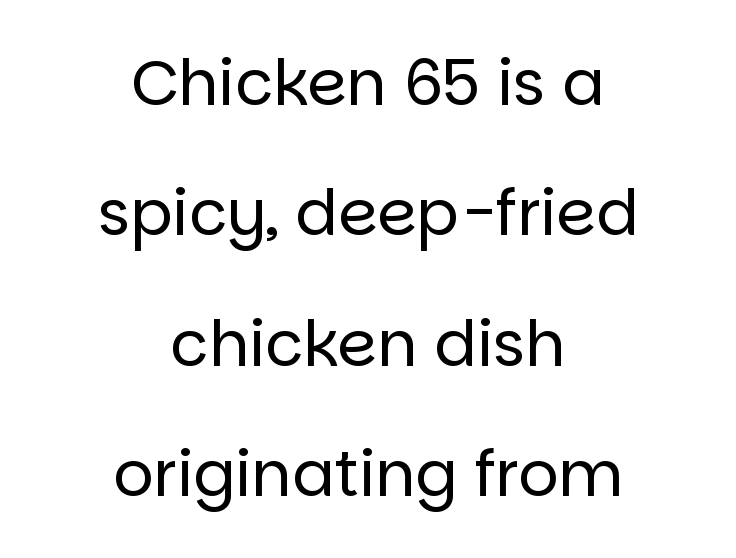
If you measured baseline to baseline, you'd find a long distance. Is this a heavy cut? Hardly; it is regular or lighter. Casual observation: everything's sitting right in the middle. Each row of text sits above clean, open space.
